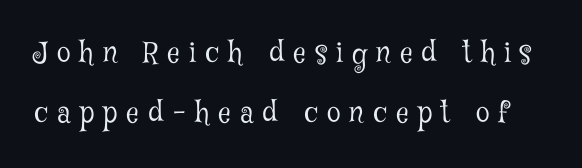
{"serif": "yes", "italic": "no", "bold": "no", "weight": "light", "width": "condensed", "stroke_contrast": "low", "x_height": "medium", "monospaced": "no", "underline": "no", "line_spacing": "loose", "line_spacing_ratio": 2.14, "letter_spacing": "wide", "letter_spacing_em": 0.32, "glyph_px": 28}
